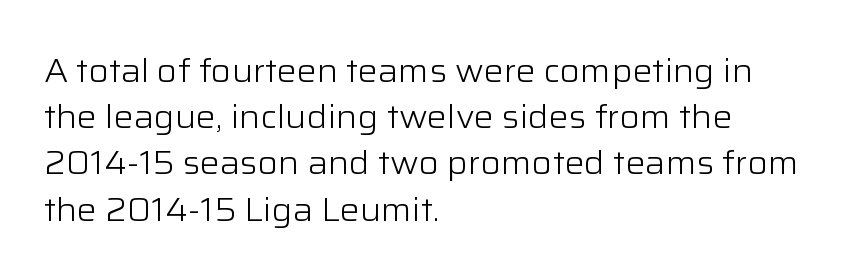
Leading: standard. Look at the bottom of the vertical strokes: they stop flat, with no serifs. Posture: vertical. Does extra space separate the letters? No, they use regular spacing.
